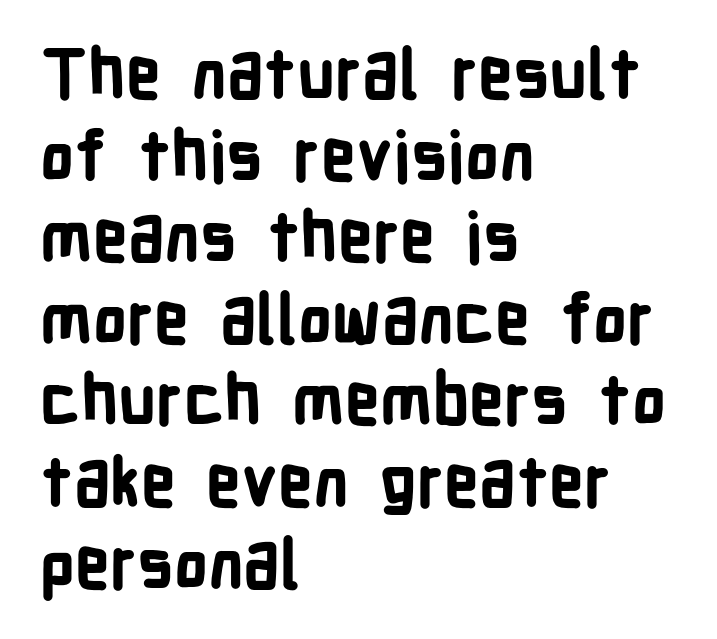
Q: Is the text bold? A: Yes.
Q: Is the text italic (slanted)? A: No, it is upright.
Q: Is the typeface a serif or a sans-serif typeface? A: Sans-serif.
Q: Is the text underlined? A: No.
Q: How is the paragraph aligned? A: Left-aligned.
Q: Is the spacing between letters normal or unusually wide? A: Normal.
Q: Width (condensed, normal, or wide)? A: Condensed.
Q: Stroke contrast? A: Low.
Q: x-height? A: Medium.
Q: Monospaced? A: No.
